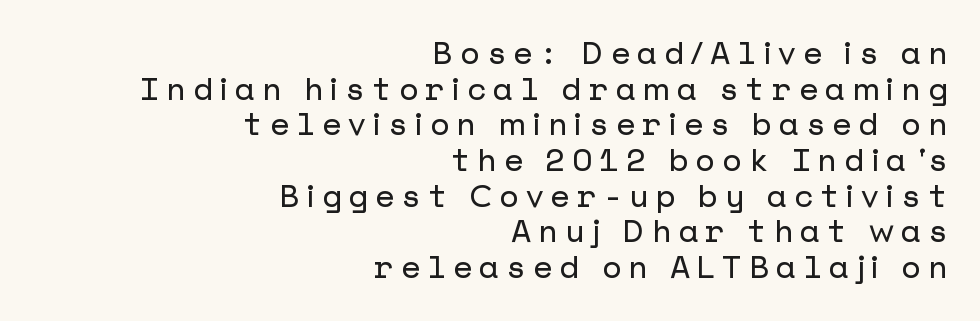
{"serif": "no", "italic": "no", "width": "normal", "stroke_contrast": "low", "x_height": "medium", "underline": "no", "align": "right", "line_spacing": "tight", "line_spacing_ratio": 1.15, "letter_spacing": "wide", "letter_spacing_em": 0.24, "glyph_px": 31}
